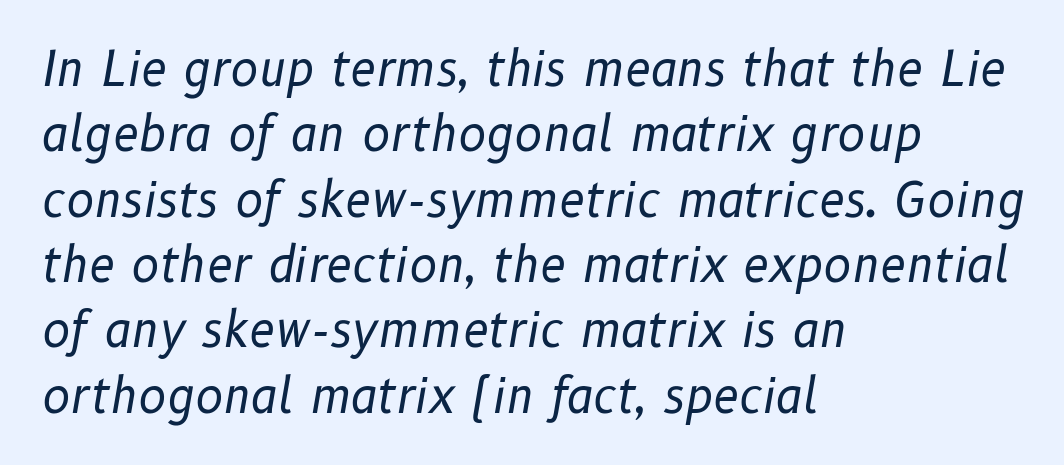
{"italic": "yes", "lean": "right", "slant_degrees": 10, "bold": "no", "weight": "regular", "width": "normal", "stroke_contrast": "low", "x_height": "medium", "monospaced": "no", "underline": "no", "align": "left", "line_spacing": "normal", "line_spacing_ratio": 1.39, "letter_spacing": "normal", "letter_spacing_em": 0.0, "glyph_px": 47}
